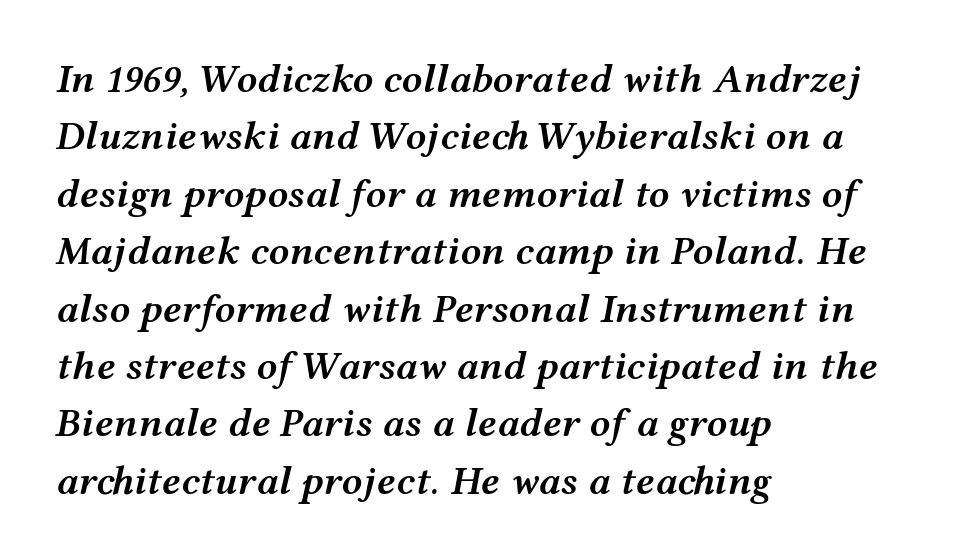
{"italic": "yes", "lean": "right", "slant_degrees": 12, "bold": "semi", "weight": "semibold", "width": "wide", "stroke_contrast": "medium", "x_height": "medium", "monospaced": "no", "underline": "no", "align": "left", "line_spacing": "normal", "line_spacing_ratio": 1.4, "letter_spacing": "normal", "letter_spacing_em": 0.0, "glyph_px": 41}
